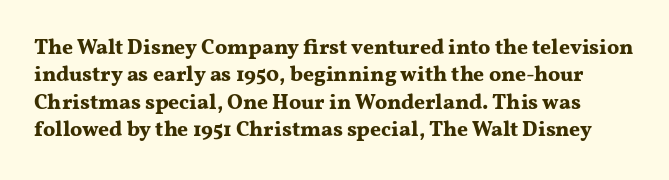
Q: Is the text bold? A: Yes.
Q: Is the text italic (slanted)? A: No, it is upright.
Q: Is the text underlined? A: No.
Q: Is the spacing between letters normal or unusually wide? A: Normal.
Q: Is the spacing between lines tight, normal or loose? A: Normal.
